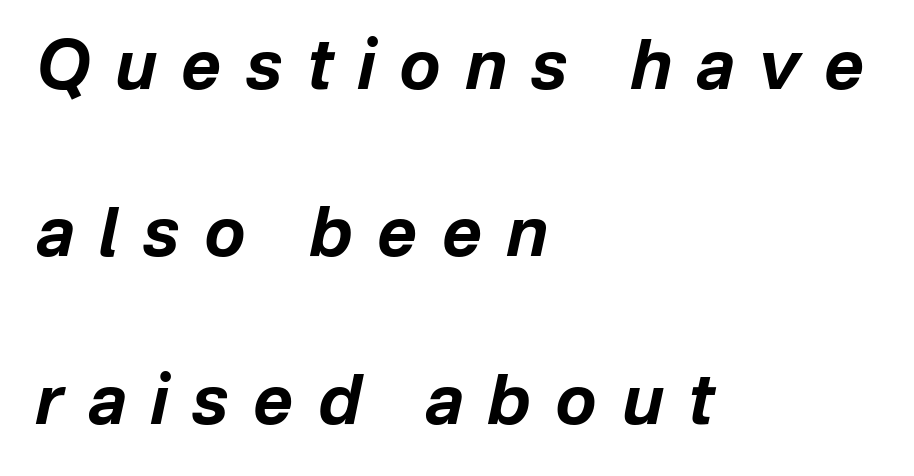
The leading is generous, giving the passage an open texture. Notice how the stems are inclined rather than vertical — that's the hallmark of italics. Plenty of ink on the page — the face is bold. The rendering inserts visible extra space after every character.
